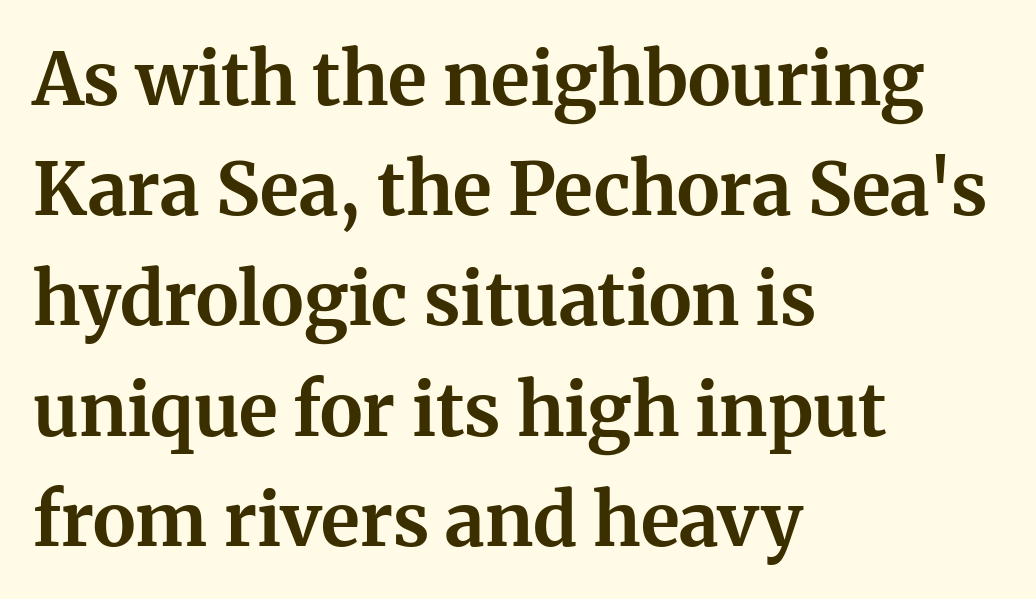
The image shows 73 px bold serif type, upright; set left-aligned, normal line spacing (1.51x), normal letter spacing, not underlined; medium stroke contrast and a medium x-height.
